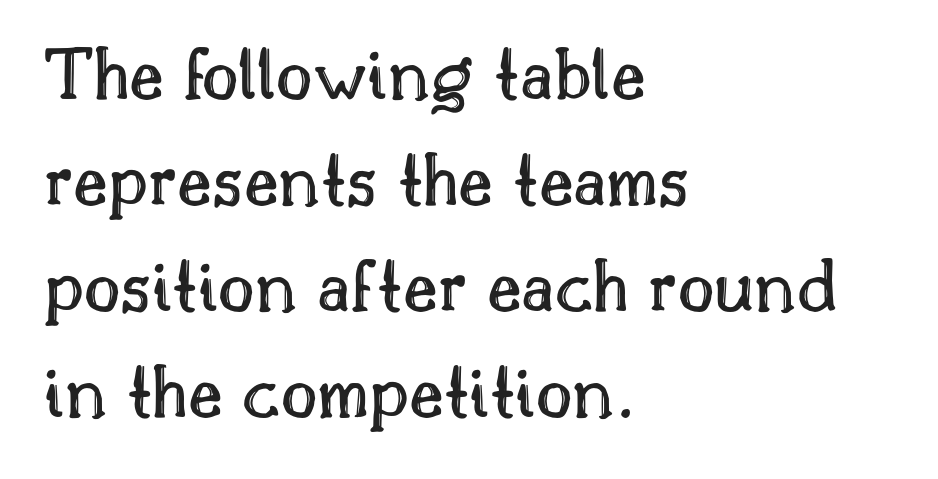
Does extra space separate the letters? No, they use regular spacing. The lines sit at an ordinary, default distance from one another. All the whitespace from short lines collects on the right. Only glyphs here, with clear space below each row. This is the regular roman posture of the typeface.
